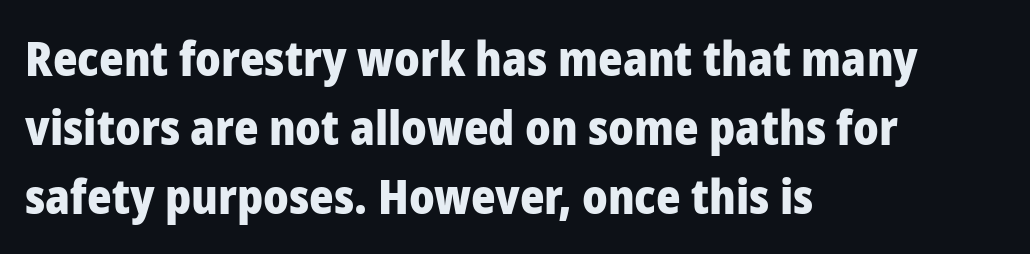
The image shows 47 px heavy sans-serif type, upright; set left-aligned, normal line spacing (1.47x), normal letter spacing, not underlined; low stroke contrast and a medium x-height.
